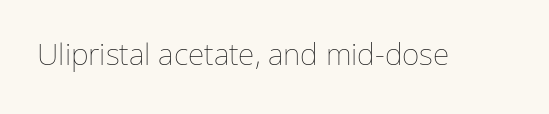
{"italic": "no", "bold": "no", "weight": "thin", "width": "normal", "stroke_contrast": "low", "x_height": "medium", "monospaced": "no", "underline": "no", "letter_spacing": "normal", "letter_spacing_em": 0.0, "glyph_px": 30}
